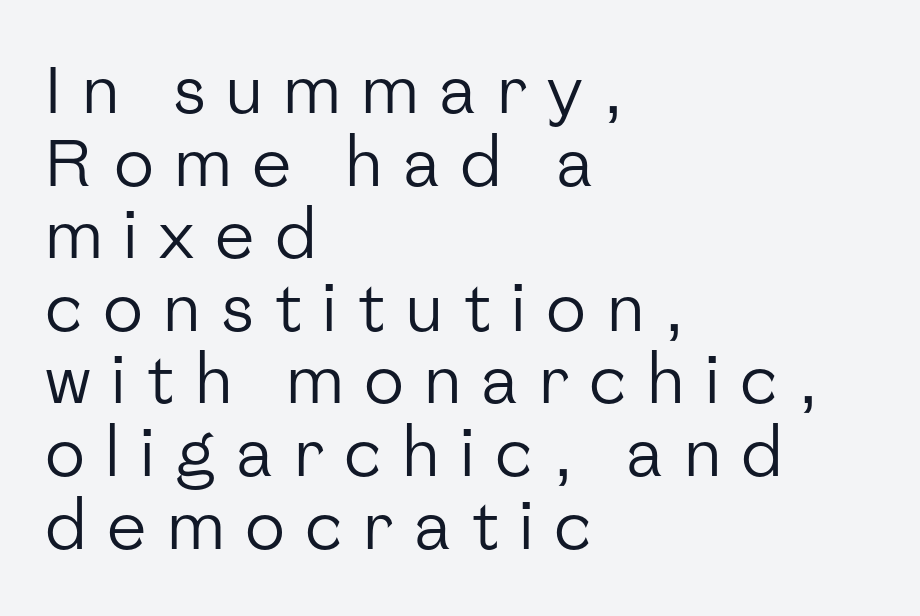
Q: Is the text bold? A: No.
Q: Is the text italic (slanted)? A: No, it is upright.
Q: Is the typeface a serif or a sans-serif typeface? A: Sans-serif.
Q: Is the text underlined? A: No.
Q: How is the paragraph aligned? A: Left-aligned.
Q: Is the spacing between letters normal or unusually wide? A: Unusually wide.
Q: Is the spacing between lines tight, normal or loose? A: Tight.
Q: Width (condensed, normal, or wide)? A: Normal.
Q: Stroke contrast? A: Low.
Q: x-height? A: Medium.
Q: Monospaced? A: No.
